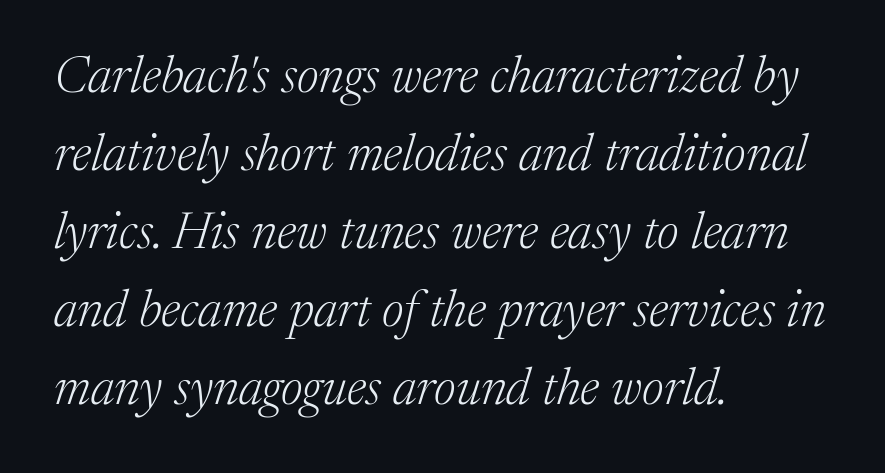
Every character sits at an angle, as italics do. These lines are rendered in a variable-pitch font. No heavy texture on the line: the type isn't bold. Normally led — the rows are evenly, conventionally spaced. The string is rendered with underlining switched off.
